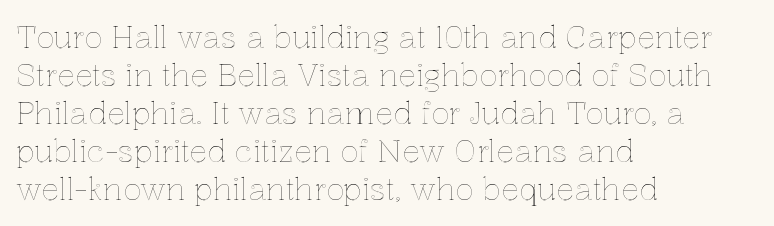
{"italic": "no", "width": "normal", "x_height": "medium", "monospaced": "no", "underline": "no", "align": "left", "line_spacing": "normal", "line_spacing_ratio": 1.27, "letter_spacing": "normal", "letter_spacing_em": 0.0, "glyph_px": 30}
